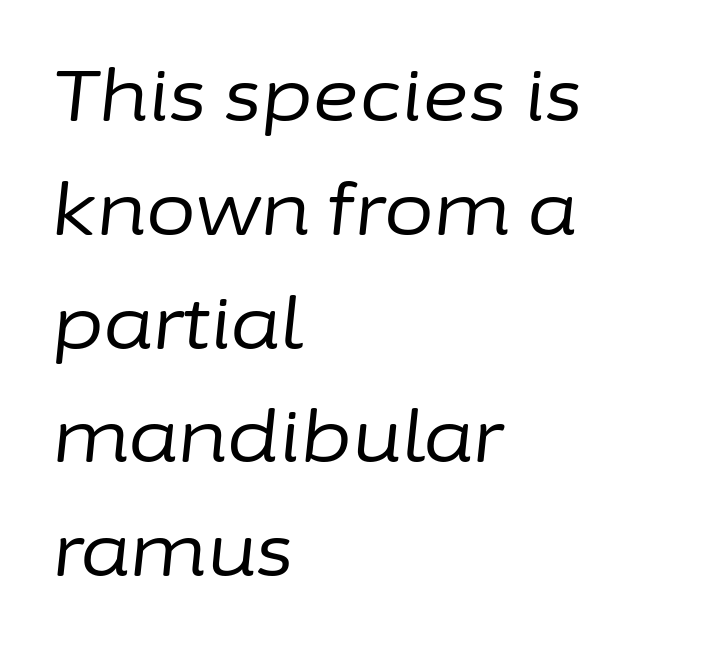
Q: Is the text bold? A: No.
Q: Is the text italic (slanted)? A: Yes, it leans right by about 6 degrees.
Q: Is the text underlined? A: No.
Q: How is the paragraph aligned? A: Left-aligned.
Q: Is the spacing between letters normal or unusually wide? A: Normal.
Q: Is the spacing between lines tight, normal or loose? A: Normal.
Q: Width (condensed, normal, or wide)? A: Normal.
Q: Stroke contrast? A: Low.
Q: x-height? A: Medium.
Q: Monospaced? A: No.
